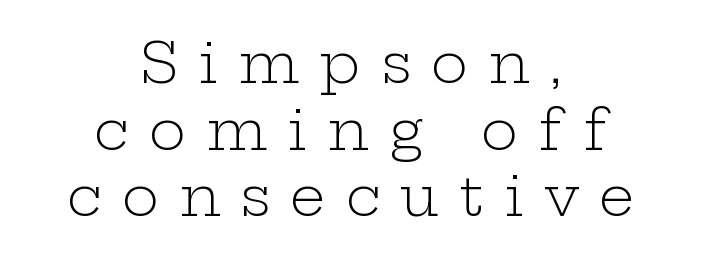
{"serif": "yes", "italic": "no", "bold": "no", "weight": "light", "width": "wide", "stroke_contrast": "low", "x_height": "medium", "monospaced": "no", "underline": "no", "align": "center", "line_spacing_ratio": 1.19, "letter_spacing": "wide", "letter_spacing_em": 0.36, "glyph_px": 56}
